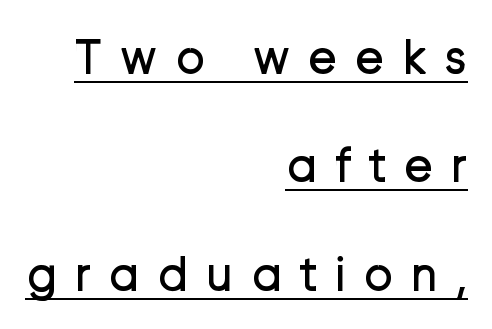
The image shows 50 px regular-weight sans-serif type, upright; set right-aligned, loose line spacing (2.17x), unusually wide letter spacing (+0.34 em), underlined; low stroke contrast and a medium x-height.
